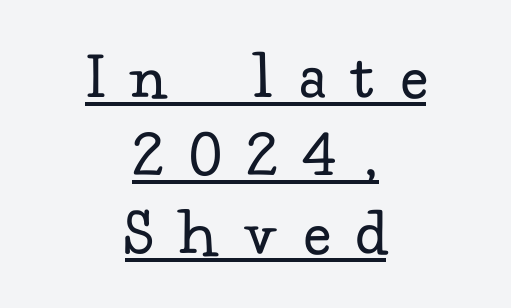
No extra ink here — the face is not bold. Glance below the letters and you will spot a drawn line. Notice how the stems are strictly vertical — no italics here. The passage shown is typeset with a serif family.
